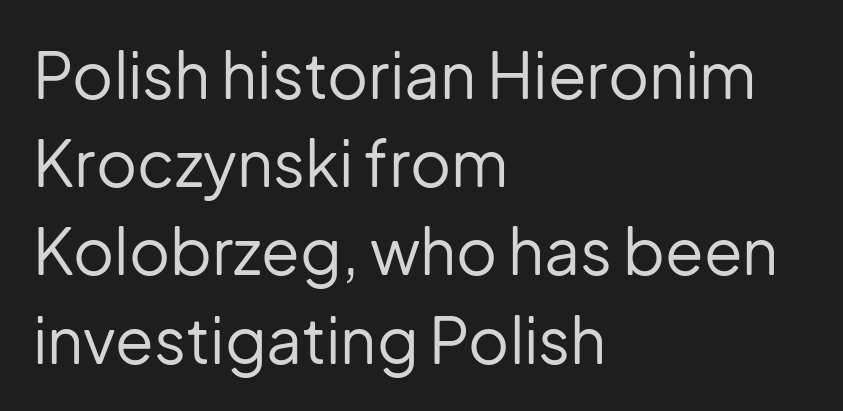
The image shows 63 px regular-weight sans-serif type, upright; set left-aligned, normal line spacing (1.4x), normal letter spacing, not underlined; low stroke contrast and a medium x-height.
